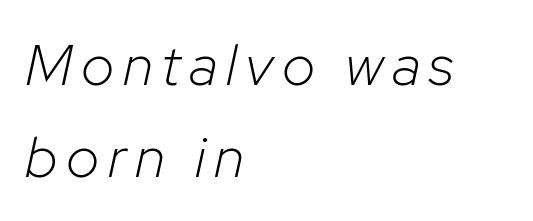
Q: Is the text bold? A: No.
Q: Is the text italic (slanted)? A: Yes, it leans right by about 12 degrees.
Q: Is the text underlined? A: No.
Q: How is the paragraph aligned? A: Left-aligned.
Q: Is the spacing between lines tight, normal or loose? A: Normal.
Q: Width (condensed, normal, or wide)? A: Normal.
Q: Stroke contrast? A: Low.
Q: x-height? A: Medium.
Q: Monospaced? A: No.
